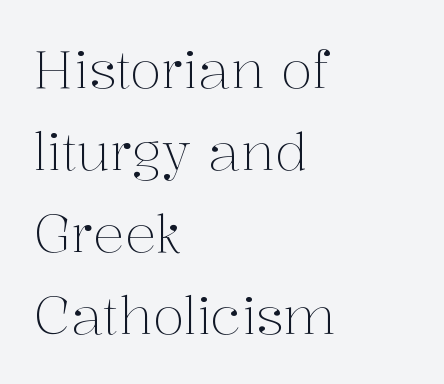
Q: Is the text bold? A: No.
Q: Is the text italic (slanted)? A: No, it is upright.
Q: Is the typeface a serif or a sans-serif typeface? A: Serif.
Q: Is the text underlined? A: No.
Q: How is the paragraph aligned? A: Left-aligned.
Q: Is the spacing between letters normal or unusually wide? A: Normal.
Q: Is the spacing between lines tight, normal or loose? A: Normal.
Q: Width (condensed, normal, or wide)? A: Normal.
Q: Stroke contrast? A: Medium.
Q: x-height? A: Medium.
Q: Monospaced? A: No.
